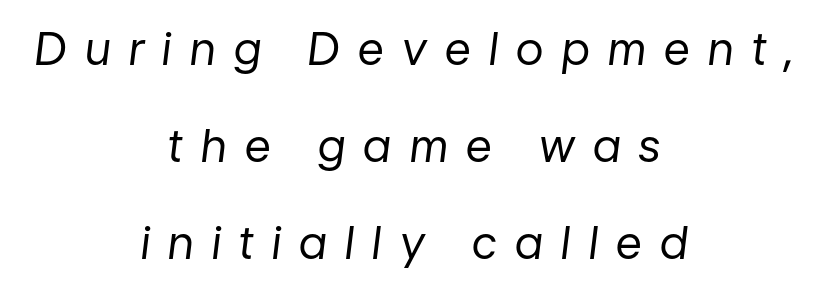
The strip under each line holds only bare page. This sample is center-justified, so both line endings float freely. You could not count columns in this text — the font is proportionally spaced. Compared with typical body copy, the letter spacing here is much looser. Honestly, the rows look like they've been pulled way apart.
